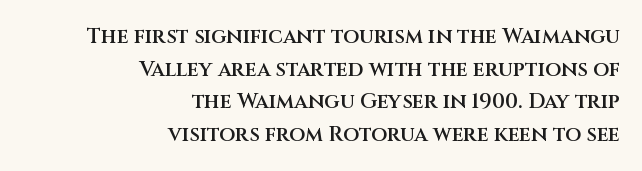
Regarding leading, the lines here are spaced in the standard way. The horizontal fit of the characters is conventional and even. Only glyphs here, with clear space below each row. Characters remain perfectly vertical along every line. Casual observation: everything's shoved over to the right. How heavy is the stroke? Medium-heavy — a semibold, shy of bold.
